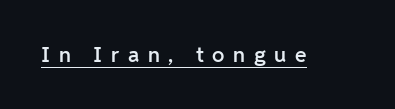
{"italic": "no", "bold": "semi", "underline": "yes", "letter_spacing": "wide", "letter_spacing_em": 0.41, "glyph_px": 21}
